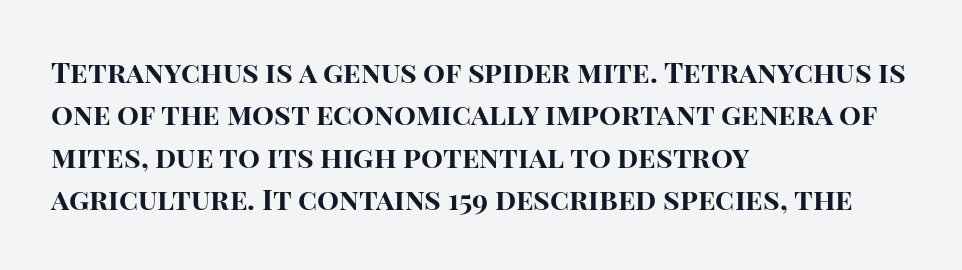
Q: Is the text bold? A: Yes.
Q: Is the text italic (slanted)? A: No, it is upright.
Q: Is the typeface a serif or a sans-serif typeface? A: Sans-serif.
Q: Is the text underlined? A: No.
Q: How is the paragraph aligned? A: Left-aligned.
Q: Is the spacing between letters normal or unusually wide? A: Normal.
Q: Is the spacing between lines tight, normal or loose? A: Normal.
Q: Width (condensed, normal, or wide)? A: Normal.
Q: Stroke contrast? A: High.
Q: x-height? A: Large.
Q: Monospaced? A: No.
